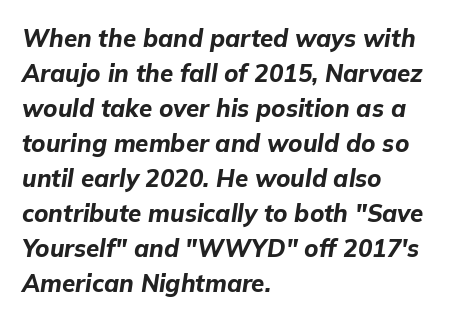
{"italic": "yes", "lean": "right", "slant_degrees": 9, "bold": "yes", "underline": "no", "align": "left", "line_spacing": "normal", "line_spacing_ratio": 1.46, "letter_spacing": "normal", "letter_spacing_em": 0.0, "glyph_px": 24}
